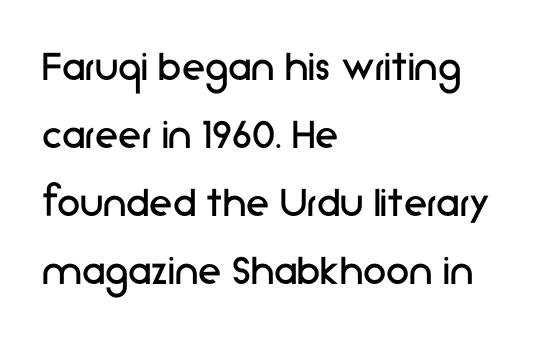
Each letter's strokes conclude bluntly, with no projecting serifs. The space directly below the letters is spotless. This block has exactly the height ordinary leading produces. This rendering leaves character spacing at its baseline value. The paragraph has a hard left edge and a soft right edge.
